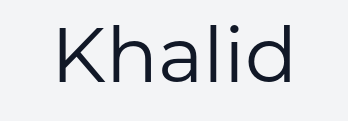
The typeface has the unassuming heft of standard copy or less. In terms of posture, this sample is upright. Students, note that the glyphs here touch the page at normal intervals. A clean baseline with only descenders dipping below it.
